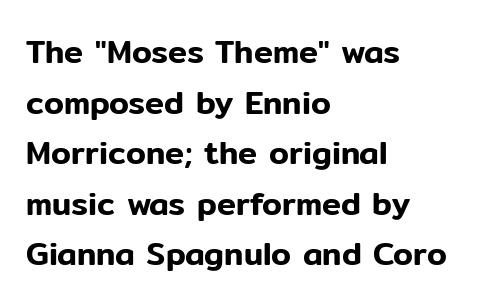
Q: Is the text italic (slanted)? A: No, it is upright.
Q: Is the typeface a serif or a sans-serif typeface? A: Sans-serif.
Q: Is the text underlined? A: No.
Q: How is the paragraph aligned? A: Left-aligned.
Q: Is the spacing between letters normal or unusually wide? A: Normal.
Q: Is the spacing between lines tight, normal or loose? A: Normal.
Q: Width (condensed, normal, or wide)? A: Normal.
Q: Stroke contrast? A: Low.
Q: x-height? A: Medium.
Q: Monospaced? A: No.
